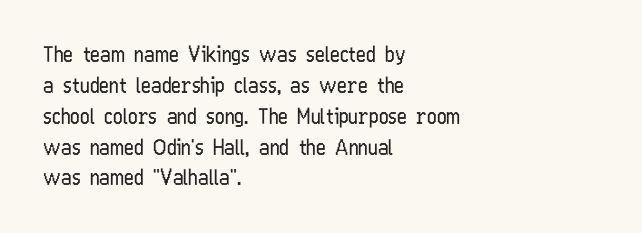
{"italic": "no", "bold": "no", "underline": "no", "align": "left", "line_spacing": "normal", "line_spacing_ratio": 1.47, "letter_spacing": "normal", "letter_spacing_em": 0.0, "glyph_px": 21}
